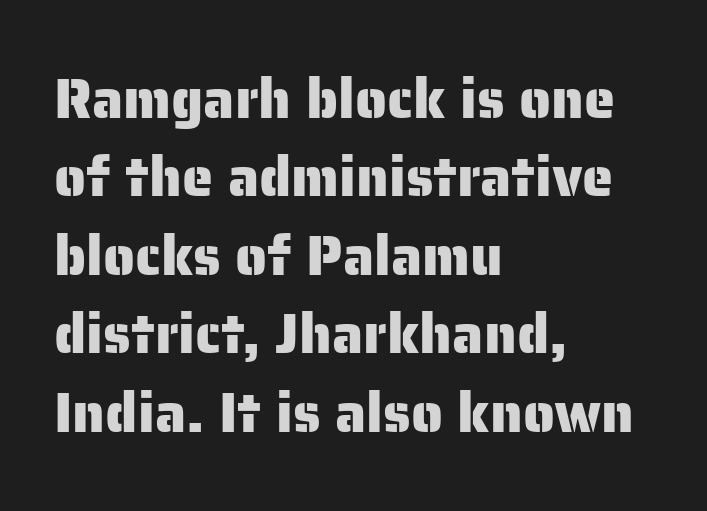
Nope, not italic — everything's standing straight. The foot of each line stays bare and open. Each letter keeps its own natural width here, so spacing adapts to shape. Caption: standard tracking, unaltered.
